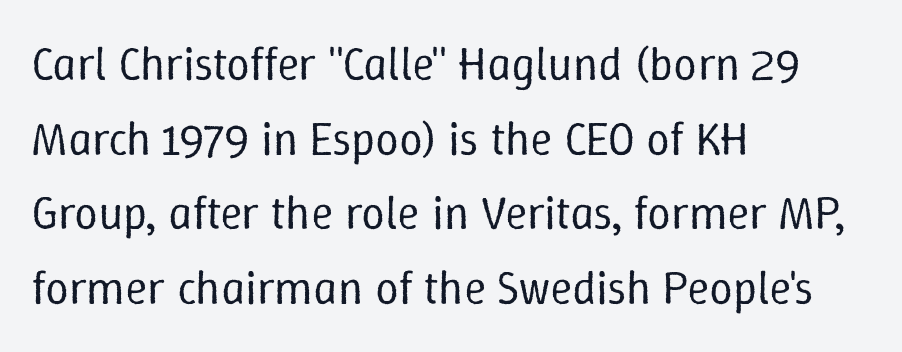
Q: Is the text bold? A: No.
Q: Is the text italic (slanted)? A: No, it is upright.
Q: Is the text underlined? A: No.
Q: How is the paragraph aligned? A: Left-aligned.
Q: Is the spacing between letters normal or unusually wide? A: Normal.
Q: Is the spacing between lines tight, normal or loose? A: Normal.
Q: Width (condensed, normal, or wide)? A: Normal.
Q: Stroke contrast? A: Low.
Q: x-height? A: Medium.
Q: Monospaced? A: No.
